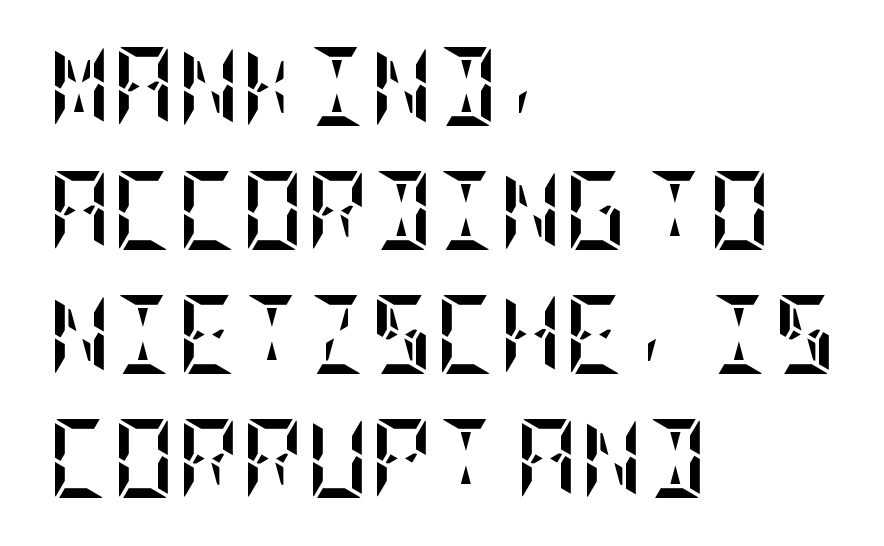
A typesetter would call this leading conventional body-copy spacing. Tall strokes in this sample are plumb rather than angled. Line starts are locked; line ends wander. This sample uses plain, unmodified letter spacing. A dark, heavy texture on the line: the type is bold.
